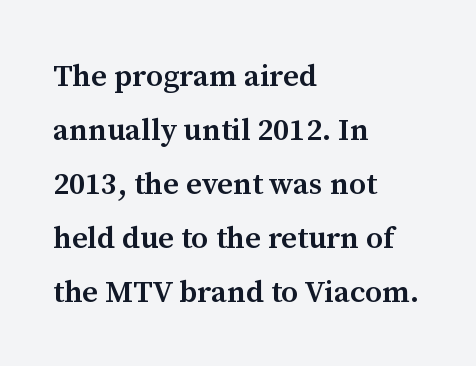
{"serif": "yes", "italic": "no", "bold": "semi", "weight": "semibold", "width": "normal", "stroke_contrast": "medium", "x_height": "medium", "monospaced": "no", "underline": "no", "align": "left", "line_spacing_ratio": 1.74, "letter_spacing": "normal", "letter_spacing_em": 0.0, "glyph_px": 31}
